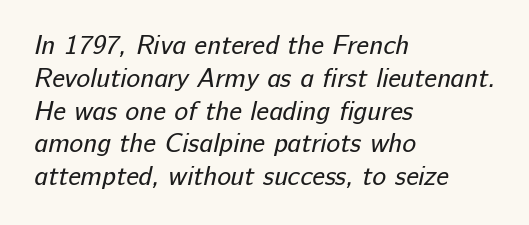
{"bold": "no", "underline": "no", "align": "left", "line_spacing": "normal", "line_spacing_ratio": 1.26, "letter_spacing": "normal", "letter_spacing_em": 0.0, "glyph_px": 26}
